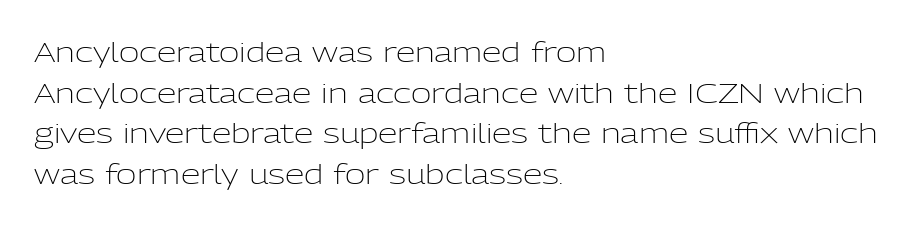
Bare-footed words on every line. You could not count columns in this text — the font is proportionally spaced. Which margin do the lines hug? The left one — the right edge is uneven. Ink coverage per letter is moderate at most.
